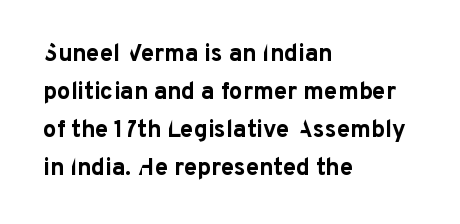
Q: Is the text bold? A: Yes.
Q: Is the text italic (slanted)? A: No, it is upright.
Q: Is the text underlined? A: No.
Q: How is the paragraph aligned? A: Left-aligned.
Q: Is the spacing between letters normal or unusually wide? A: Normal.
Q: Is the spacing between lines tight, normal or loose? A: Normal.
